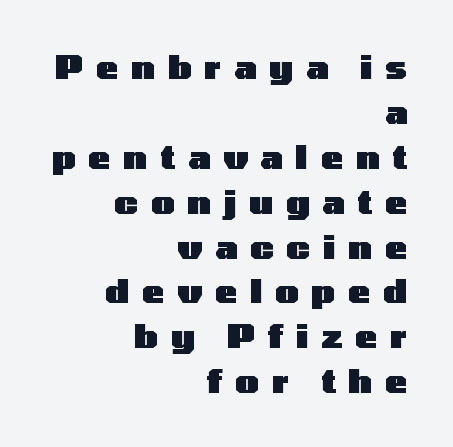
The image shows 33 px heavy, wide sans-serif type, upright; set right-aligned, normal line spacing (1.36x), unusually wide letter spacing (+0.39 em), not underlined; low stroke contrast and a medium x-height.
